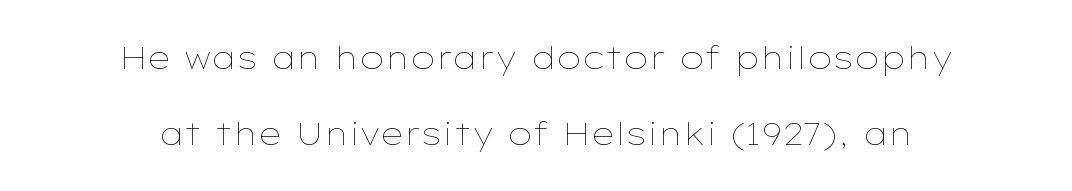
Character widths vary here, with narrow letters taking less room than wide ones. Widely set lines give the paragraph a tall, airy silhouette. Both edges are ragged and mirror each other, which tells us the setting is centered. The space directly below the letters is spotless. Is the type heavy? It reads as light-to-regular instead.
